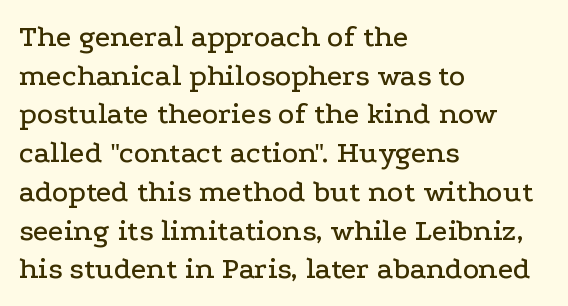
{"serif": "yes", "italic": "no", "width": "wide", "stroke_contrast": "low", "x_height": "medium", "monospaced": "no", "underline": "no", "align": "left", "line_spacing": "normal", "line_spacing_ratio": 1.25, "letter_spacing": "normal", "letter_spacing_em": 0.0, "glyph_px": 31}
